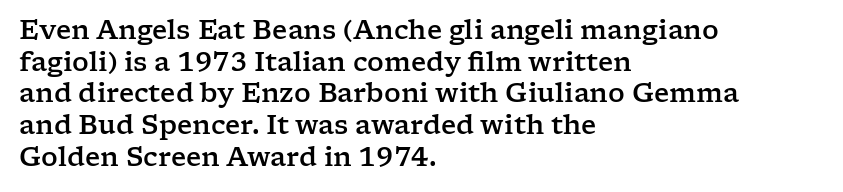
The image shows 26 px text type, upright; set left-aligned, line spacing 1.22x, normal letter spacing, not underlined.
